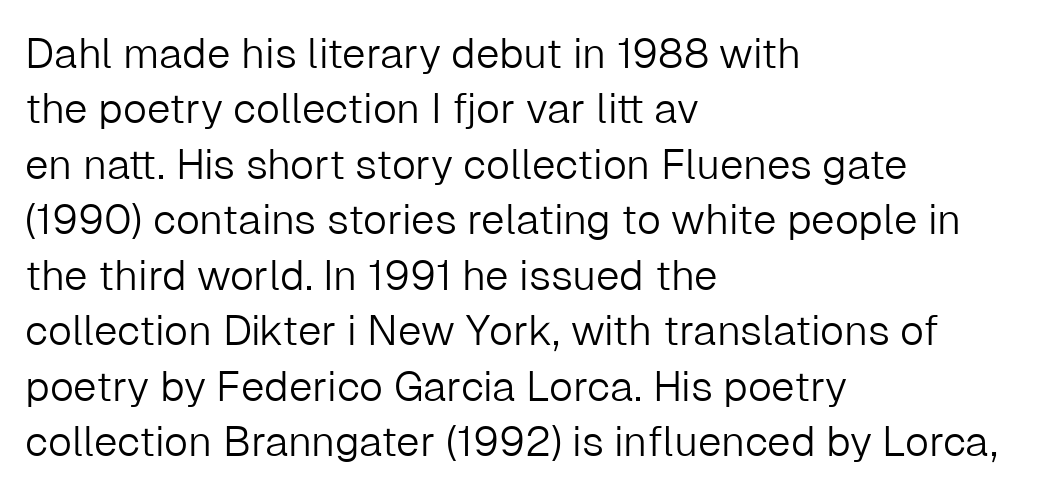
{"serif": "no", "italic": "no", "bold": "no", "weight": "light", "width": "normal", "stroke_contrast": "low", "x_height": "medium", "monospaced": "no", "underline": "no", "align": "left", "line_spacing": "normal", "line_spacing_ratio": 1.32, "letter_spacing": "normal", "letter_spacing_em": 0.0, "glyph_px": 42}
